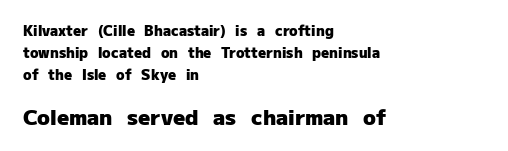
Type without underlining. Normally led — the rows are evenly, conventionally spaced. The compositor pushed each line to the left boundary. Caption: bold face, heavy strokes.
